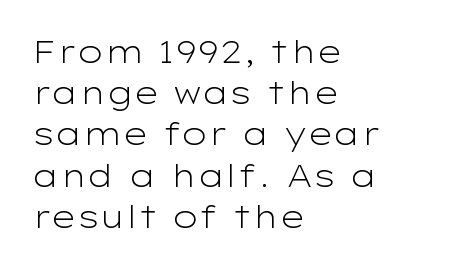
Q: Is the text bold? A: No.
Q: Is the text italic (slanted)? A: No, it is upright.
Q: Is the typeface a serif or a sans-serif typeface? A: Sans-serif.
Q: Is the text underlined? A: No.
Q: How is the paragraph aligned? A: Left-aligned.
Q: Is the spacing between letters normal or unusually wide? A: Normal.
Q: Is the spacing between lines tight, normal or loose? A: Normal.
Q: Width (condensed, normal, or wide)? A: Wide.
Q: Stroke contrast? A: Low.
Q: x-height? A: Medium.
Q: Monospaced? A: No.
